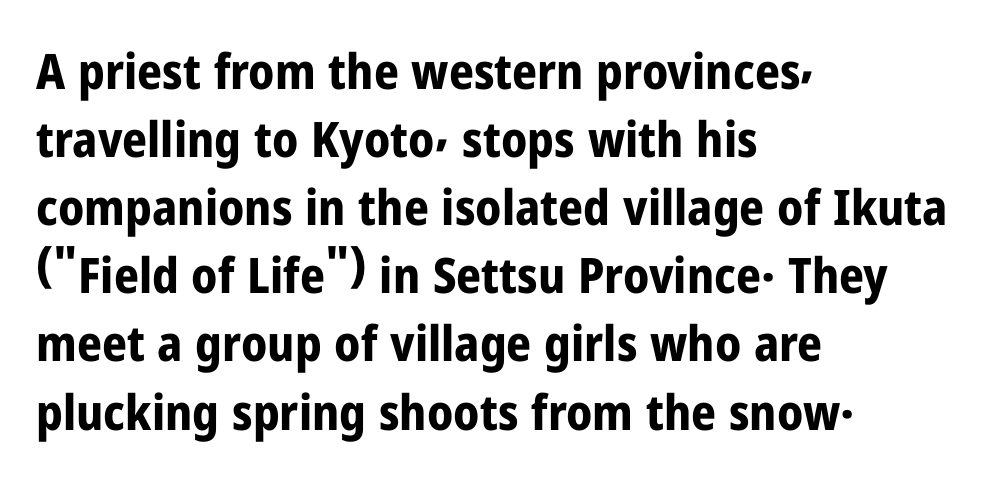
The image shows 49 px bold, condensed sans-serif type, upright; set left-aligned, normal line spacing (1.39x), normal letter spacing, not underlined; low stroke contrast and a medium x-height.
